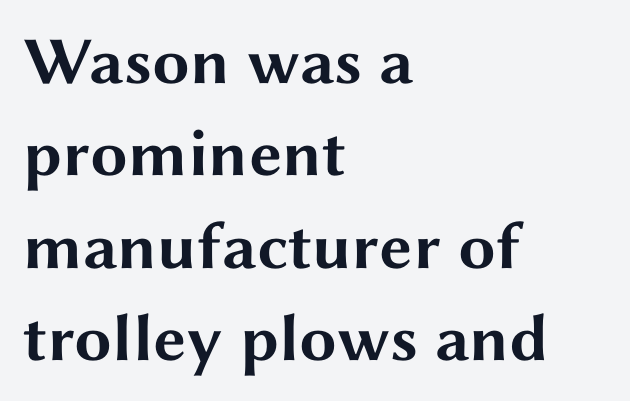
Q: Is the text bold? A: Yes.
Q: Is the text italic (slanted)? A: No, it is upright.
Q: Is the typeface a serif or a sans-serif typeface? A: Sans-serif.
Q: Is the text underlined? A: No.
Q: How is the paragraph aligned? A: Left-aligned.
Q: Is the spacing between letters normal or unusually wide? A: Normal.
Q: Is the spacing between lines tight, normal or loose? A: Normal.
Q: Width (condensed, normal, or wide)? A: Wide.
Q: Stroke contrast? A: Medium.
Q: x-height? A: Medium.
Q: Monospaced? A: No.
